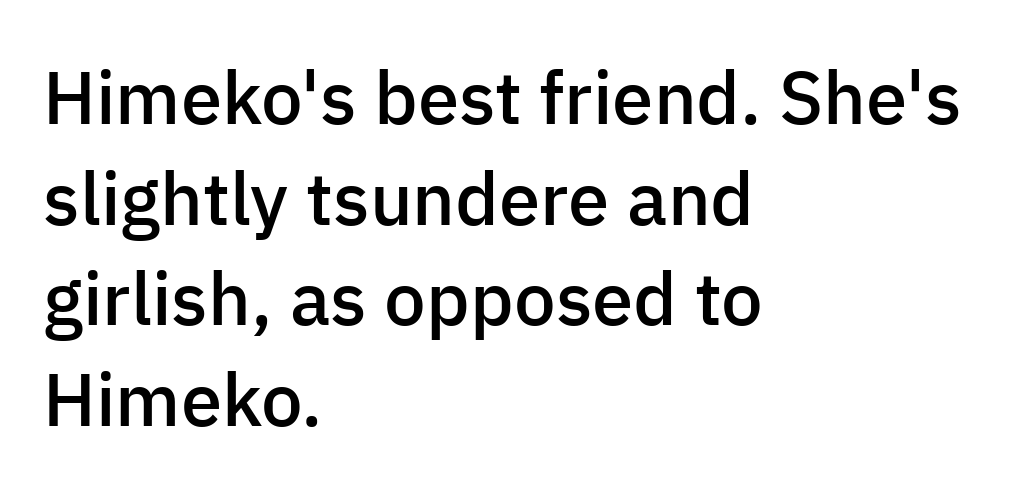
The image shows 74 px semibold sans-serif type, upright; set left-aligned, normal line spacing (1.36x), normal letter spacing, not underlined; low stroke contrast and a medium x-height.
